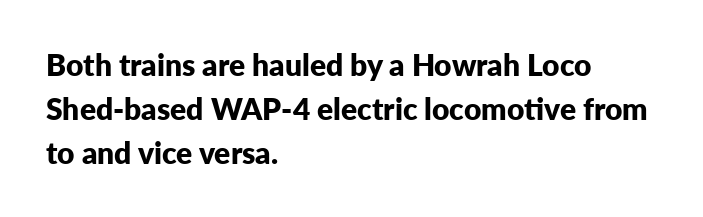
{"serif": "no", "italic": "no", "bold": "yes", "weight": "bold", "width": "normal", "stroke_contrast": "low", "x_height": "medium", "monospaced": "no", "underline": "no", "align": "left", "line_spacing": "normal", "line_spacing_ratio": 1.46, "letter_spacing": "normal", "letter_spacing_em": 0.0, "glyph_px": 30}
